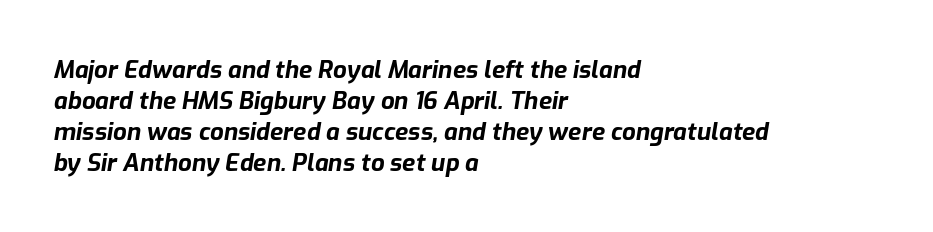
The image shows 24 px bold type, italic (leaning right); set left-aligned, normal line spacing (1.29x), normal letter spacing, not underlined.
